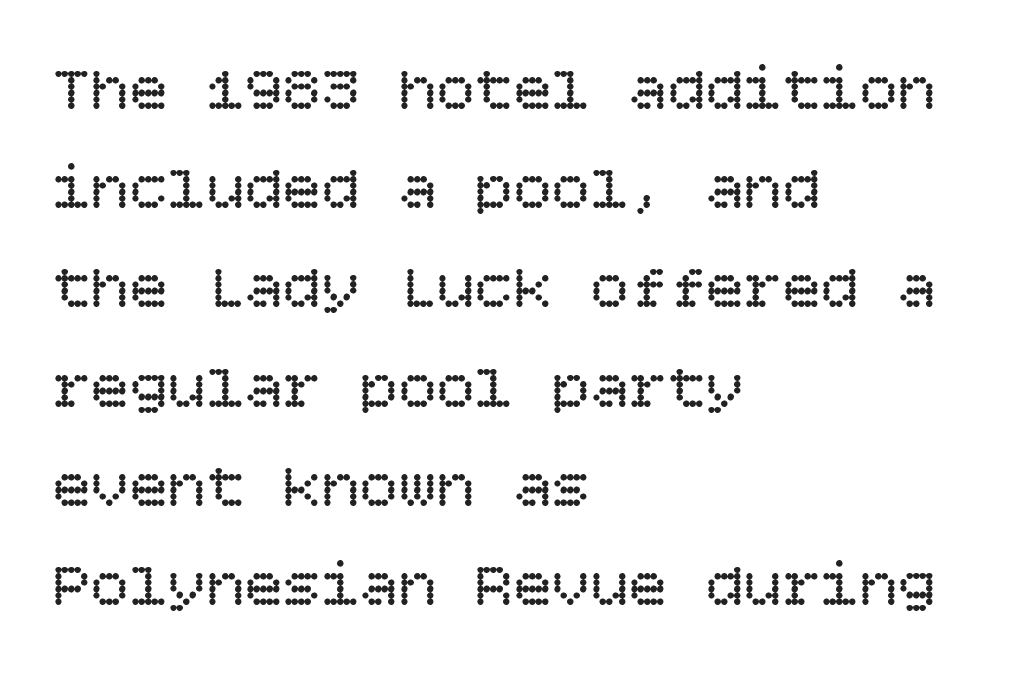
The image shows 64 px regular-weight type, upright; set left-aligned, normal line spacing (1.55x), normal letter spacing, not underlined; low stroke contrast and a large x-height.
